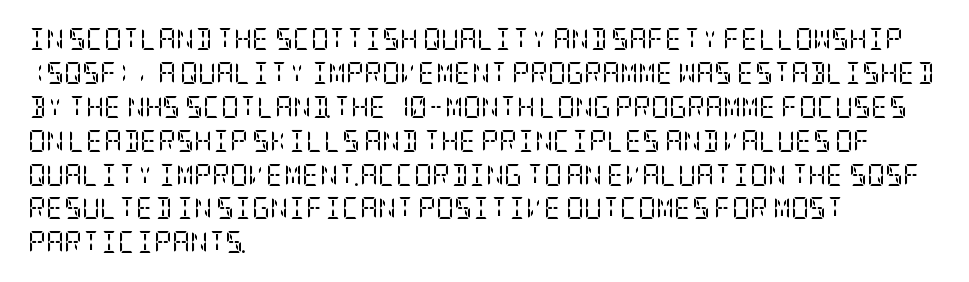
Q: Is the text bold? A: No.
Q: Is the text italic (slanted)? A: No, it is upright.
Q: Is the text underlined? A: No.
Q: How is the paragraph aligned? A: Left-aligned.
Q: Is the spacing between letters normal or unusually wide? A: Normal.
Q: Is the spacing between lines tight, normal or loose? A: Normal.
